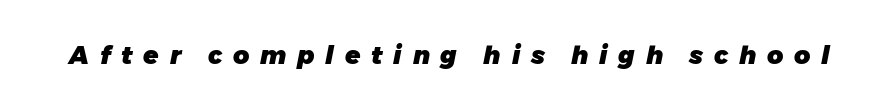
The image shows 25 px bold type, italic (leaning right); set unusually wide letter spacing (+0.43 em), not underlined.
